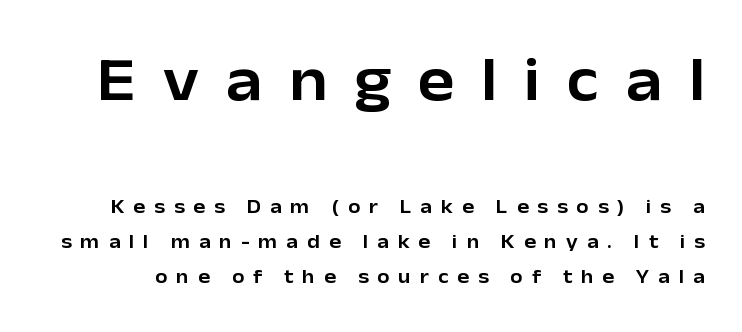
To sum up the face: it is a sans, with no serifs. These two chunks differ in scale, with the top chunk taking the larger measure. Observe the wide spacing: letters keep a clear distance from each other. The type sits square on the baseline with zero lean. Rule under the text: the space is simply empty.
